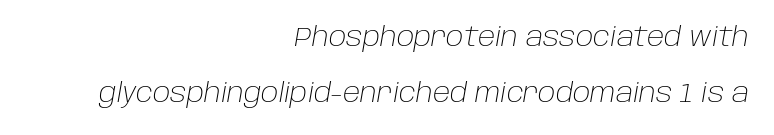
The image shows 26 px text type, italic (leaning right); set right-aligned, loose line spacing (2.16x), normal letter spacing, not underlined.
